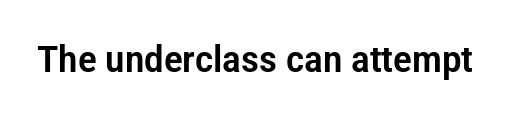
Q: Is the text italic (slanted)? A: No, it is upright.
Q: Is the typeface a serif or a sans-serif typeface? A: Sans-serif.
Q: Is the text underlined? A: No.
Q: Is the spacing between letters normal or unusually wide? A: Normal.
Q: Width (condensed, normal, or wide)? A: Condensed.
Q: Stroke contrast? A: Low.
Q: x-height? A: Medium.
Q: Monospaced? A: No.
